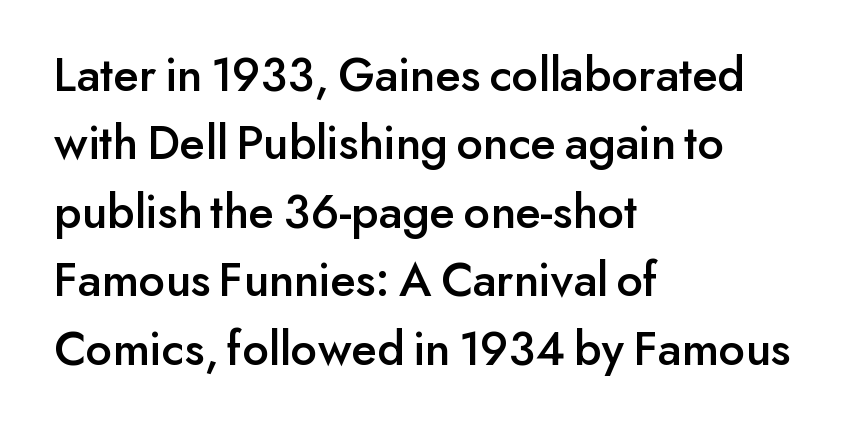
Q: Is the text italic (slanted)? A: No, it is upright.
Q: Is the typeface a serif or a sans-serif typeface? A: Sans-serif.
Q: Is the text underlined? A: No.
Q: How is the paragraph aligned? A: Left-aligned.
Q: Is the spacing between letters normal or unusually wide? A: Normal.
Q: Is the spacing between lines tight, normal or loose? A: Normal.
Q: Width (condensed, normal, or wide)? A: Normal.
Q: Stroke contrast? A: Low.
Q: x-height? A: Small.
Q: Monospaced? A: No.
